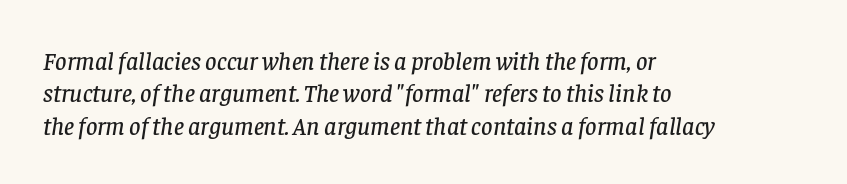
Words float on clear page, feet unadorned. The passage shown has conventional tracking throughout. It's the slanting kind of type. A classic flush-left, rag-right setting is used for this passage. Vertically, the passage feels balanced, rows spaced as you'd expect.
